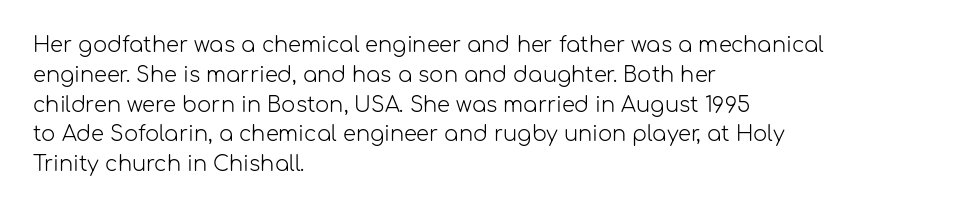
Quick note: interline space is typical. Nothing unusual about the tracking: characters are spaced as the font intends. Unmarked baselines from the first word to the last. No italicization has been applied; the sample stays upright.
